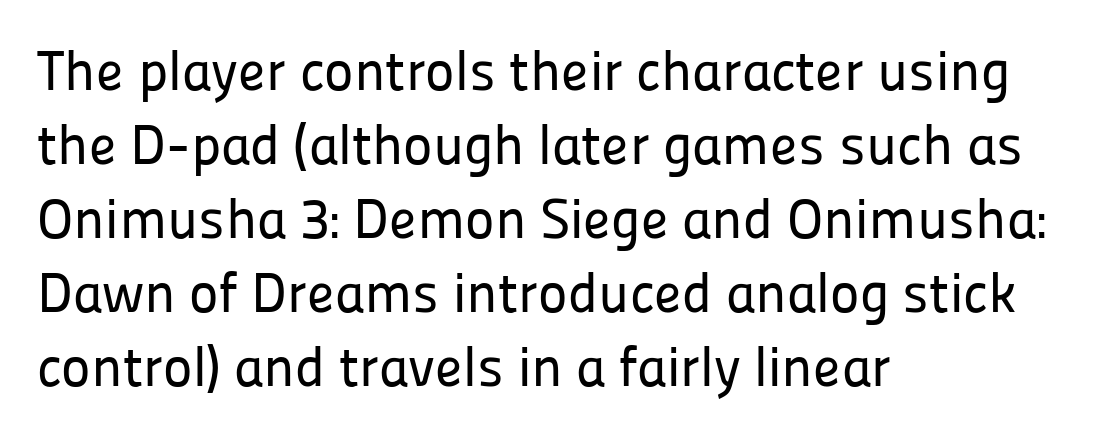
{"serif": "no", "italic": "no", "width": "normal", "stroke_contrast": "low", "x_height": "medium", "monospaced": "no", "underline": "no", "align": "left", "line_spacing": "normal", "line_spacing_ratio": 1.32, "letter_spacing": "normal", "letter_spacing_em": 0.0, "glyph_px": 56}
